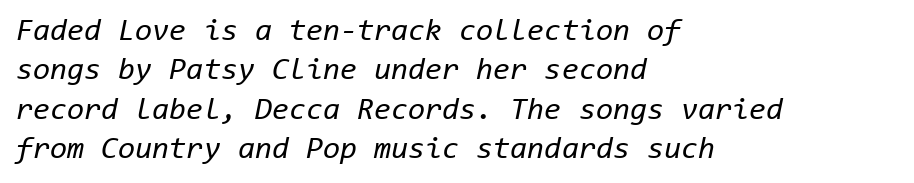
Q: Is the text bold? A: No.
Q: Is the text italic (slanted)? A: Yes, it leans right by about 11 degrees.
Q: Is the text underlined? A: No.
Q: How is the paragraph aligned? A: Left-aligned.
Q: Is the spacing between letters normal or unusually wide? A: Normal.
Q: Is the spacing between lines tight, normal or loose? A: Normal.
Q: Width (condensed, normal, or wide)? A: Normal.
Q: Stroke contrast? A: Low.
Q: x-height? A: Medium.
Q: Monospaced? A: Yes.
